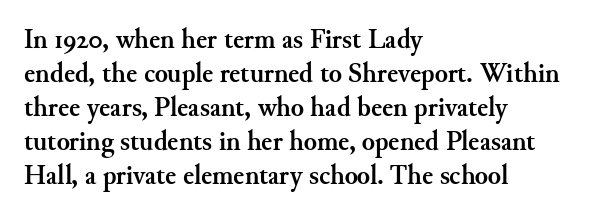
Q: Is the text bold? A: Yes.
Q: Is the text italic (slanted)? A: No, it is upright.
Q: Is the text underlined? A: No.
Q: How is the paragraph aligned? A: Left-aligned.
Q: Is the spacing between letters normal or unusually wide? A: Normal.
Q: Is the spacing between lines tight, normal or loose? A: Normal.
